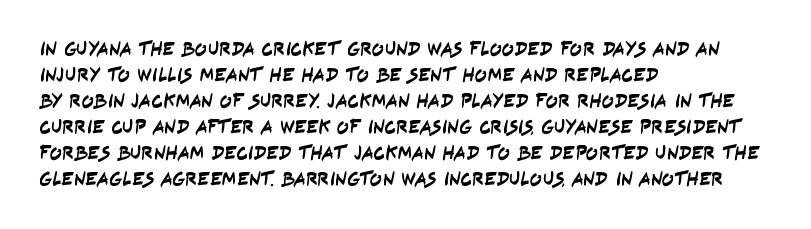
The image shows 20 px text type; set left-aligned, normal line spacing (1.3x), normal letter spacing, not underlined.
